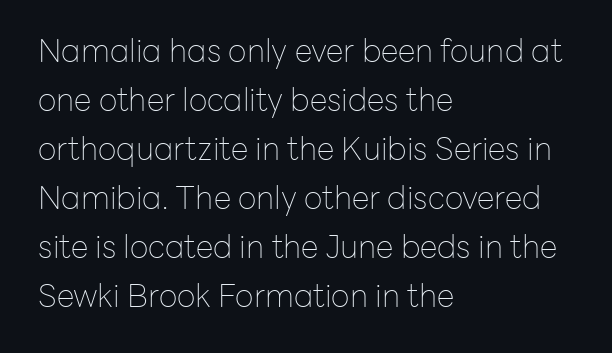
Q: Is the text bold? A: No.
Q: Is the text italic (slanted)? A: No, it is upright.
Q: Is the typeface a serif or a sans-serif typeface? A: Sans-serif.
Q: Is the text underlined? A: No.
Q: How is the paragraph aligned? A: Left-aligned.
Q: Is the spacing between letters normal or unusually wide? A: Normal.
Q: Is the spacing between lines tight, normal or loose? A: Normal.
Q: Width (condensed, normal, or wide)? A: Normal.
Q: Stroke contrast? A: Low.
Q: x-height? A: Medium.
Q: Monospaced? A: No.
